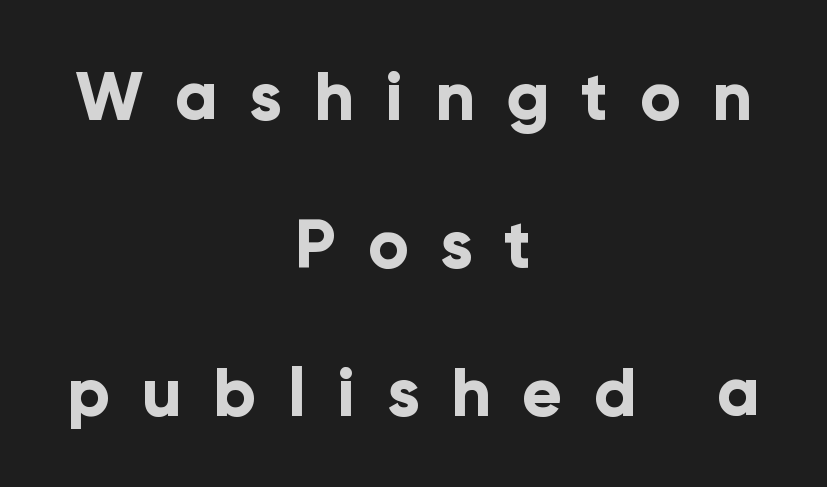
{"serif": "no", "italic": "no", "bold": "yes", "weight": "bold", "width": "normal", "stroke_contrast": "low", "x_height": "medium", "monospaced": "no", "underline": "no", "align": "center", "line_spacing": "loose", "line_spacing_ratio": 2.21, "letter_spacing": "wide", "letter_spacing_em": 0.47, "glyph_px": 67}
